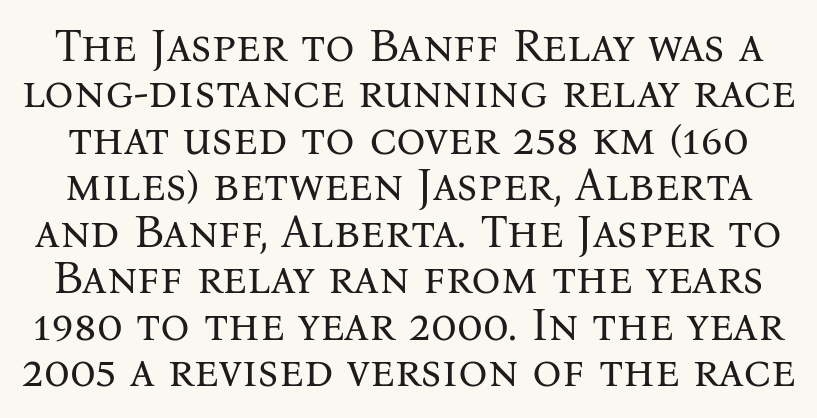
{"serif": "yes", "italic": "no", "bold": "no", "weight": "regular", "width": "normal", "stroke_contrast": "medium", "x_height": "medium", "monospaced": "no", "underline": "no", "line_spacing": "tight", "line_spacing_ratio": 1.01, "letter_spacing": "normal", "letter_spacing_em": 0.0, "glyph_px": 46}
